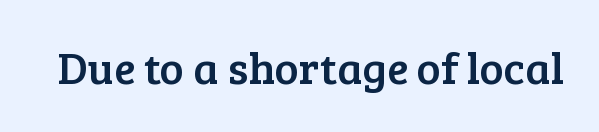
Q: Is the text italic (slanted)? A: No, it is upright.
Q: Is the typeface a serif or a sans-serif typeface? A: Serif.
Q: Is the text underlined? A: No.
Q: Is the spacing between letters normal or unusually wide? A: Normal.
Q: Width (condensed, normal, or wide)? A: Normal.
Q: Stroke contrast? A: Low.
Q: x-height? A: Medium.
Q: Monospaced? A: No.
